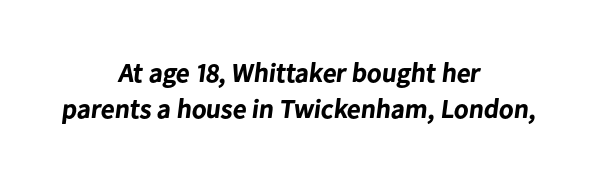
Letters rest on an invisible, unmarked baseline. Is the letter spacing exaggerated? No — it looks like the ordinary default. Summary of weight: heavy, a full bold. Reading down the column, the eye jumps a familiar distance to each next line. Notice how the passage keeps no hard edge, just a central spine.
